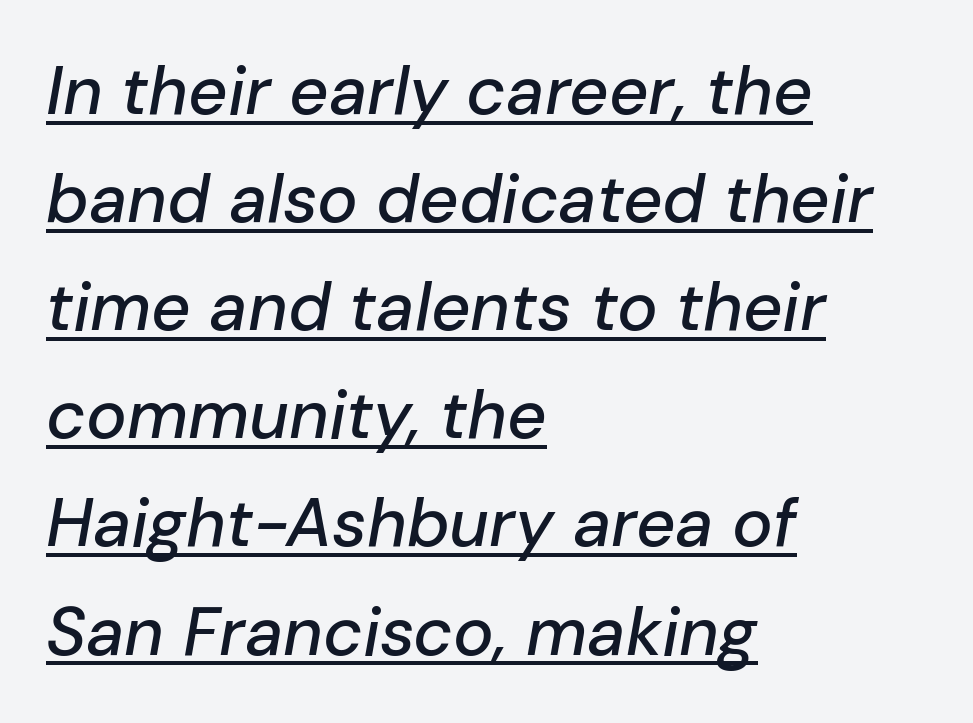
{"italic": "yes", "lean": "right", "slant_degrees": 10, "width": "normal", "stroke_contrast": "low", "x_height": "medium", "monospaced": "no", "underline": "yes", "align": "left", "line_spacing": "normal", "line_spacing_ratio": 1.59, "letter_spacing": "normal", "letter_spacing_em": 0.0, "glyph_px": 68}
